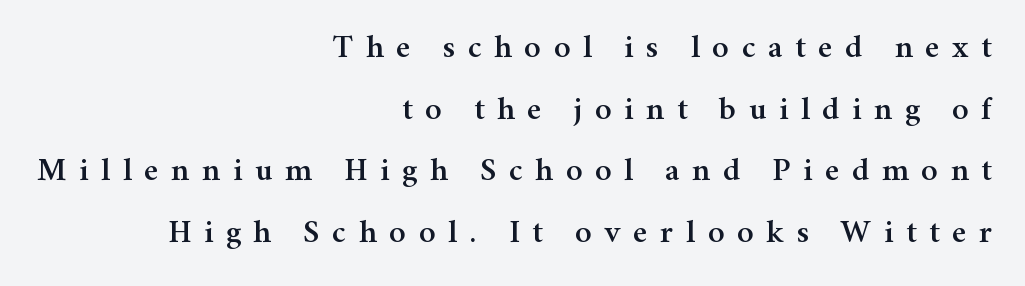
The image shows 33 px serif type, upright; set right-aligned, line spacing 1.87x, unusually wide letter spacing (+0.38 em), not underlined; medium stroke contrast and a medium x-height.
